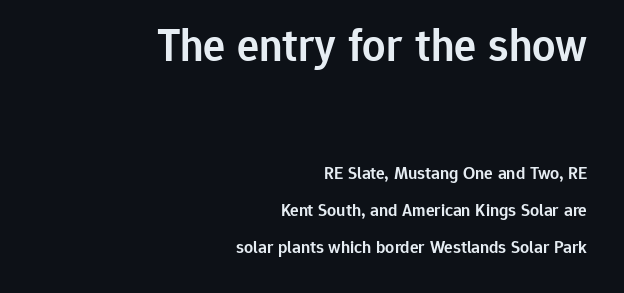
{"serif": "no", "italic": "no", "bold": "semi", "weight": "semibold", "width": "normal", "stroke_contrast": "low", "x_height": "medium", "monospaced": "no", "underline": "no", "align": "right", "line_spacing": "loose", "line_spacing_ratio": 2.06, "letter_spacing": "normal", "letter_spacing_em": 0.0, "larger_block": "first", "size_ratio": 2.56, "glyph_px": 46}
